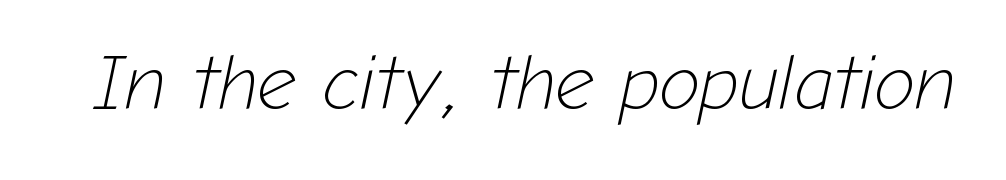
{"italic": "yes", "lean": "right", "slant_degrees": 12, "bold": "no", "weight": "light", "width": "normal", "stroke_contrast": "low", "x_height": "medium", "monospaced": "no", "underline": "no", "letter_spacing": "normal", "letter_spacing_em": 0.0, "glyph_px": 77}
